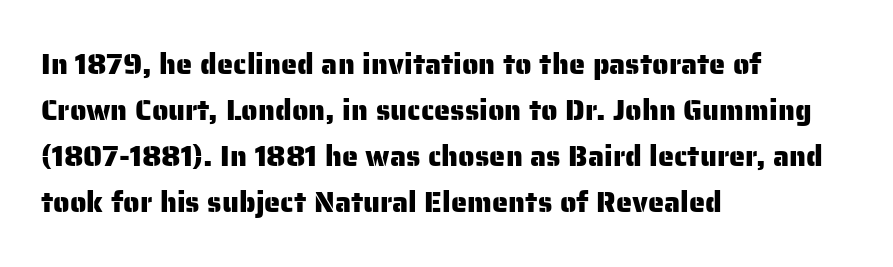
Note the varied advance widths — an 'i' is clearly narrower than an 'm'. Teacher's note: observe the even left margin — that is flush-left alignment. Students, note that the glyphs here touch the page at normal intervals. The line-height multiplier appears to be the usual default.
